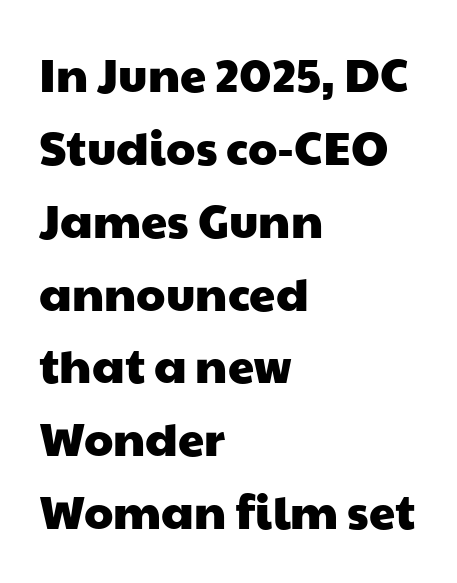
{"serif": "no", "width": "wide", "stroke_contrast": "low", "x_height": "medium", "monospaced": "no", "underline": "no", "align": "left", "line_spacing": "normal", "line_spacing_ratio": 1.55, "letter_spacing": "normal", "letter_spacing_em": 0.0, "glyph_px": 47}
